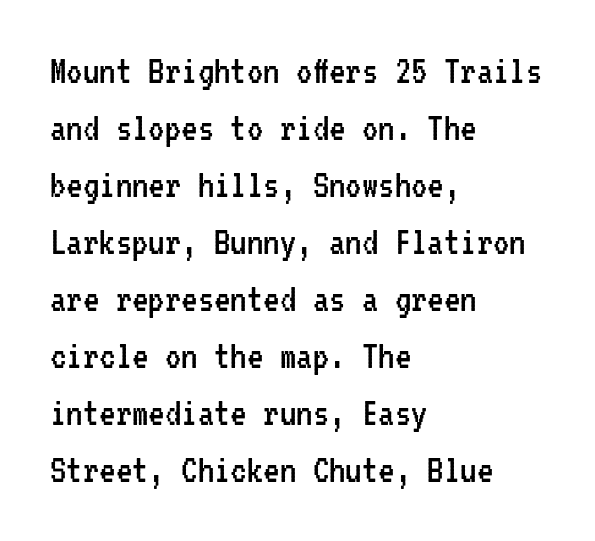
Whoever set this chose a conventional vertical rhythm. Rule under the text: the space is simply empty. You could count columns in this text — the font is strictly monospaced. Weight: not bold — regular or lighter. Font category for this specimen: sans-serif.
